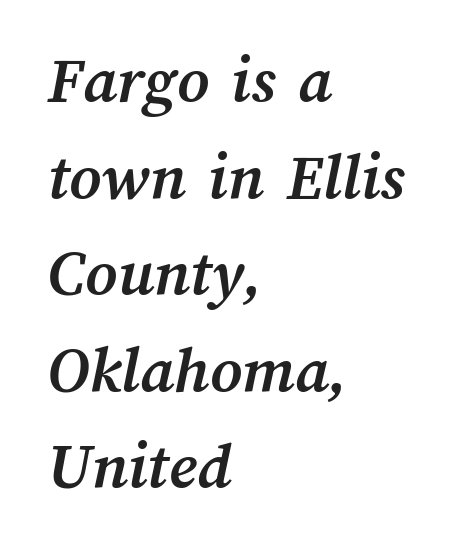
{"bold": "yes", "weight": "semibold", "width": "normal", "stroke_contrast": "medium", "x_height": "medium", "monospaced": "no", "underline": "no", "align": "left", "line_spacing": "normal", "line_spacing_ratio": 1.42, "letter_spacing": "normal", "letter_spacing_em": 0.0, "glyph_px": 68}
